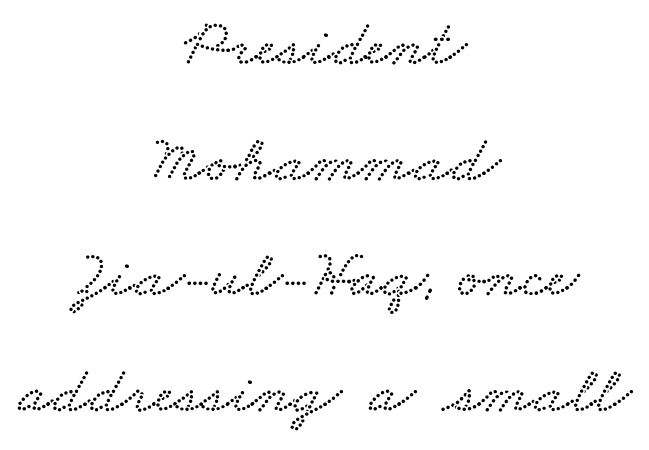
{"width": "wide", "stroke_contrast": "low", "x_height": "small", "monospaced": "no", "underline": "no", "align": "center", "line_spacing": "normal", "line_spacing_ratio": 1.7, "letter_spacing": "normal", "letter_spacing_em": 0.0, "glyph_px": 68}
